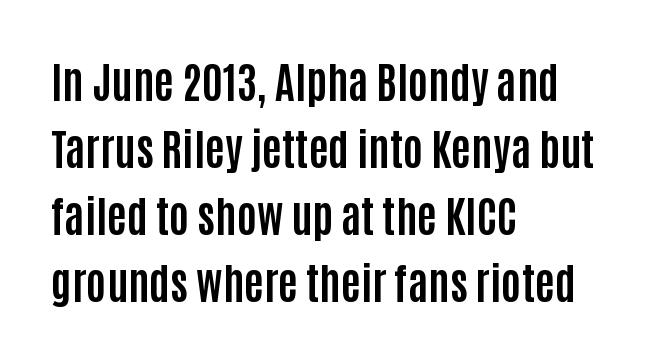
Leftover space on each line is placed entirely after the last word. Here the designer chose a conventional face with non-uniform glyph widths. The face used here is rendered with its standard letterfit. Quick note: interline space is typical.
